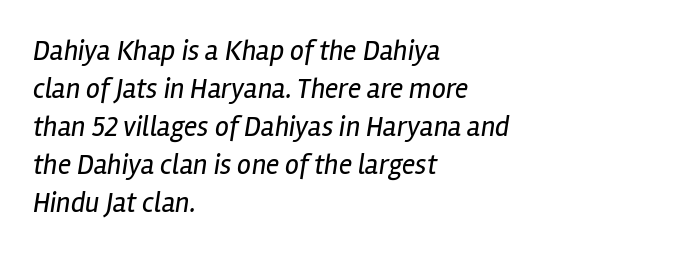
Q: Is the text bold? A: No.
Q: Is the text italic (slanted)? A: Yes, it leans right by about 12 degrees.
Q: Is the text underlined? A: No.
Q: How is the paragraph aligned? A: Left-aligned.
Q: Is the spacing between letters normal or unusually wide? A: Normal.
Q: Is the spacing between lines tight, normal or loose? A: Normal.
Q: Width (condensed, normal, or wide)? A: Condensed.
Q: Stroke contrast? A: Low.
Q: x-height? A: Medium.
Q: Monospaced? A: No.
